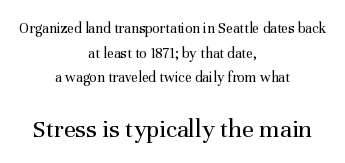
The image shows 26 px text type, upright; set centered, normal line spacing (1.64x), normal letter spacing, not underlined; the second (bottom) block is 1.73x larger.
